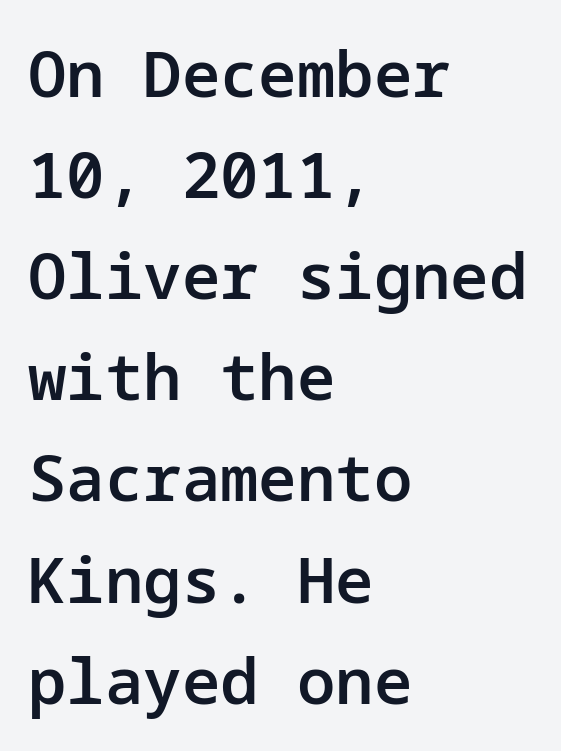
The image shows 64 px semibold sans-serif type, upright; set left-aligned, normal line spacing (1.58x), normal letter spacing, not underlined; low stroke contrast and a medium x-height.
